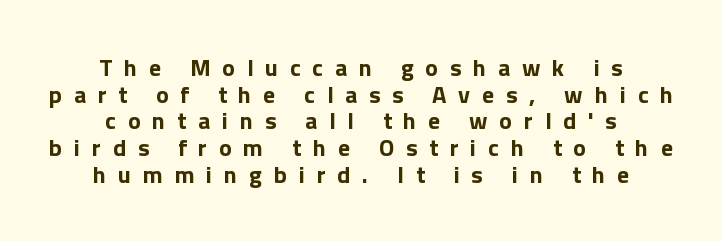
The image shows 24 px bold type, upright; set centered, tight line spacing (1.11x), unusually wide letter spacing (+0.49 em), not underlined.
